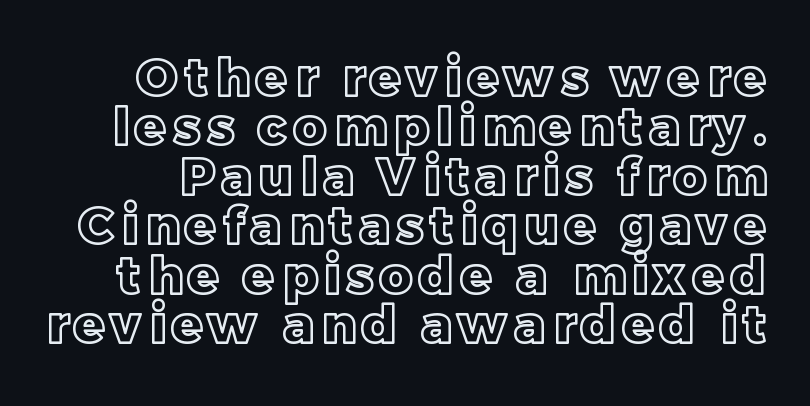
Characters remain perfectly vertical along every line. If you measured baseline to baseline, you'd find a short distance. Proportional: the letters do not fall into vertical columns. The foot of each line stays bare and open.
